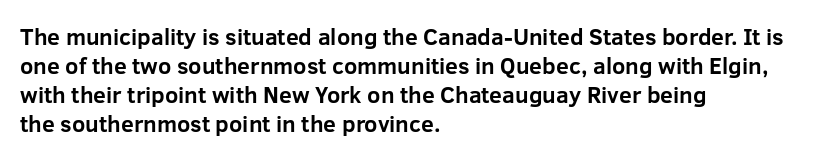
Q: Is the text bold? A: Yes.
Q: Is the text italic (slanted)? A: No, it is upright.
Q: Is the text underlined? A: No.
Q: How is the paragraph aligned? A: Left-aligned.
Q: Is the spacing between letters normal or unusually wide? A: Normal.
Q: Is the spacing between lines tight, normal or loose? A: Normal.
